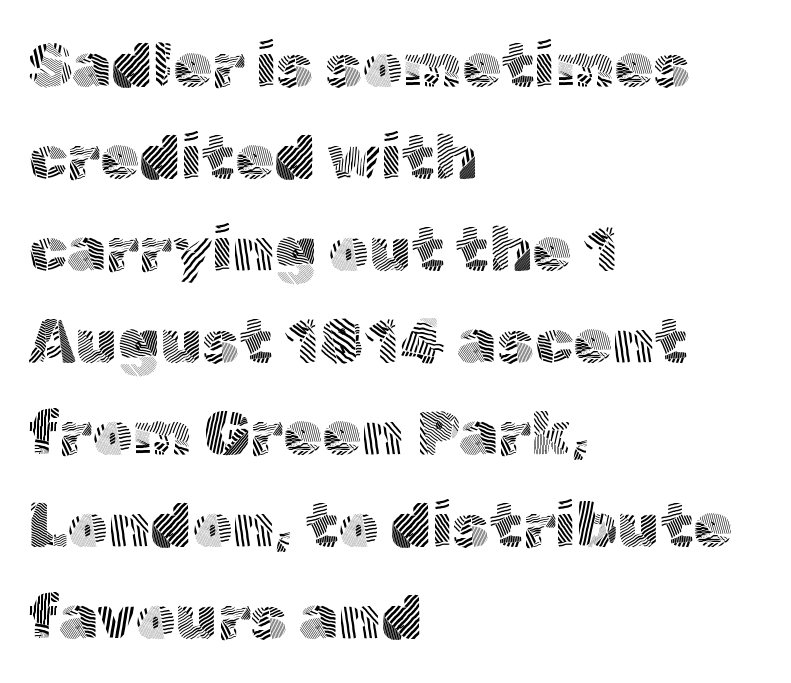
Are there feet on the stems? There aren't — it's a sans. The axis of the letterforms is exactly vertical. This sample is left-justified, so line endings fall wherever the words run out. This sample has the flowing, uneven cadence of proportional lettering. Is there much room between lines? A standard amount, neither cramped nor airy.
